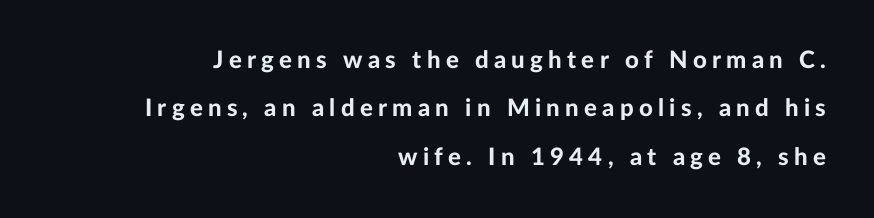
The image shows 24 px bold type, upright; set right-aligned, loose line spacing (2.02x), unusually wide letter spacing (+0.22 em), not underlined.
